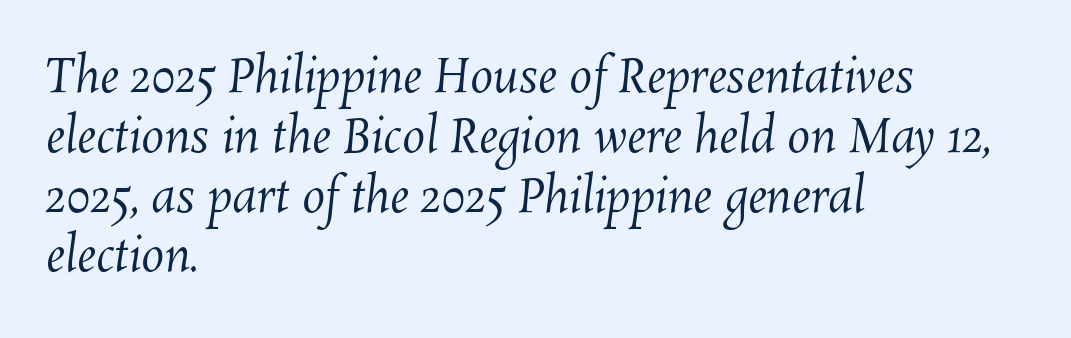
The image shows 46 px regular-weight type; set left-aligned, normal line spacing (1.3x), normal letter spacing, not underlined; medium stroke contrast and a medium x-height.
